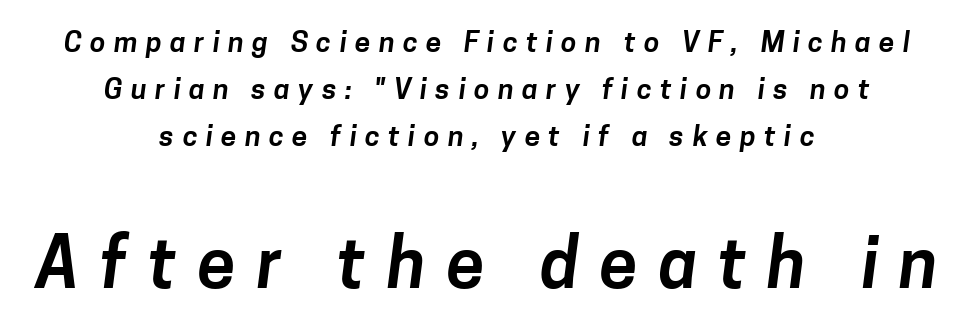
Proportional: the letters do not fall into vertical columns. Is the letter spacing exaggerated? Yes — the characters are pushed far apart. Compared with a flush-left layout, this one balances lines on the center instead. The glyphs are unaccompanied by any horizontal stroke below them. The block of text has a typical density, with ordinary space between rows. Whoever set this made the second block the dominant, larger element.
